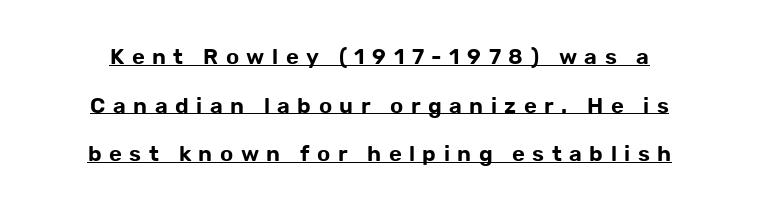
{"italic": "no", "underline": "yes", "line_spacing": "loose", "line_spacing_ratio": 2.21, "letter_spacing": "wide", "letter_spacing_em": 0.34, "glyph_px": 22}
